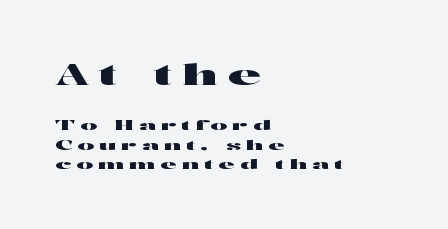
{"serif": "no", "italic": "no", "width": "wide", "stroke_contrast": "high", "x_height": "medium", "monospaced": "no", "underline": "no", "align": "left", "line_spacing": "normal", "line_spacing_ratio": 1.36, "letter_spacing": "wide", "letter_spacing_em": 0.36, "larger_block": "first", "size_ratio": 2.0, "glyph_px": 28}
